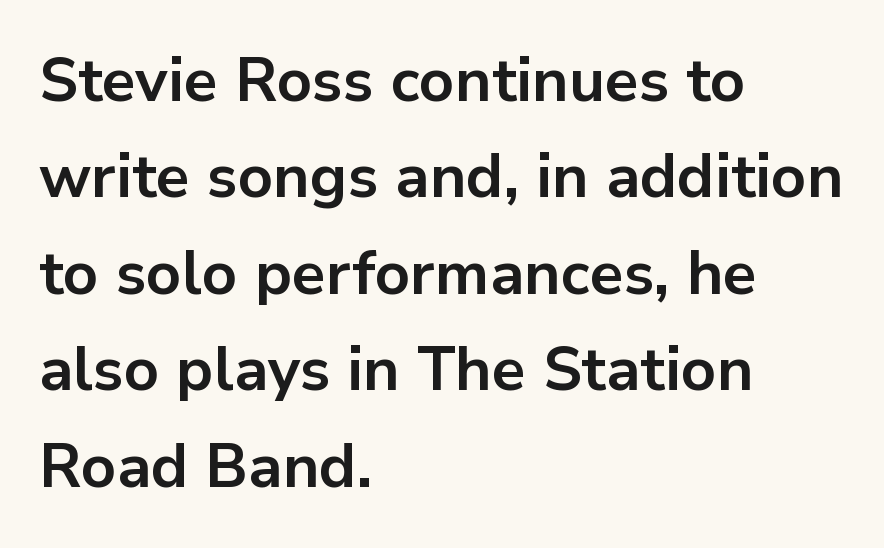
The letters stand upright; this is a roman face. Do the characters align in a grid? No, the font is proportional. Each row of text sits above clean, open space. A typesetter would call this leading conventional body-copy spacing. The typesetter chose a ragged-right arrangement here.
